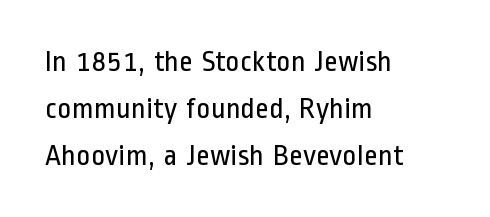
The image shows 30 px regular-weight, condensed sans-serif type, upright; set left-aligned, normal line spacing (1.56x), normal letter spacing, not underlined; low stroke contrast and a medium x-height.
